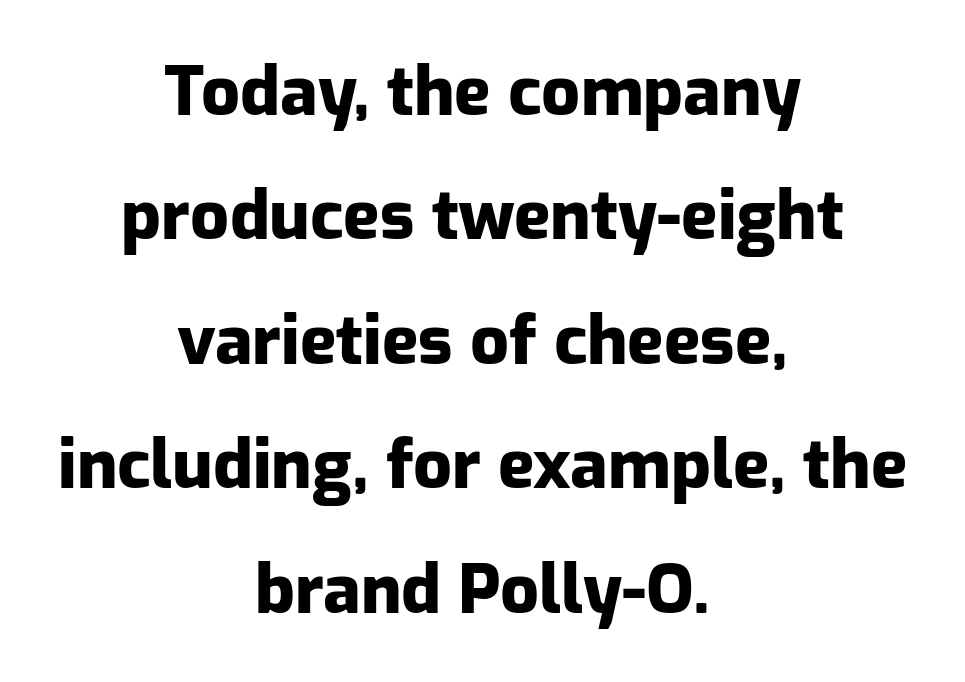
The image shows 68 px heavy sans-serif type, upright; set centered, line spacing 1.83x, normal letter spacing, not underlined; low stroke contrast and a medium x-height.
